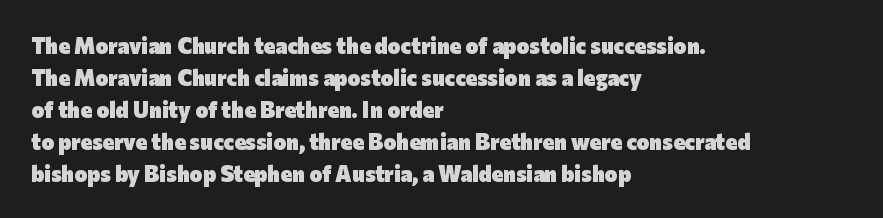
Q: Is the text bold? A: Yes.
Q: Is the text italic (slanted)? A: No, it is upright.
Q: Is the text underlined? A: No.
Q: How is the paragraph aligned? A: Left-aligned.
Q: Is the spacing between letters normal or unusually wide? A: Normal.
Q: Is the spacing between lines tight, normal or loose? A: Normal.
